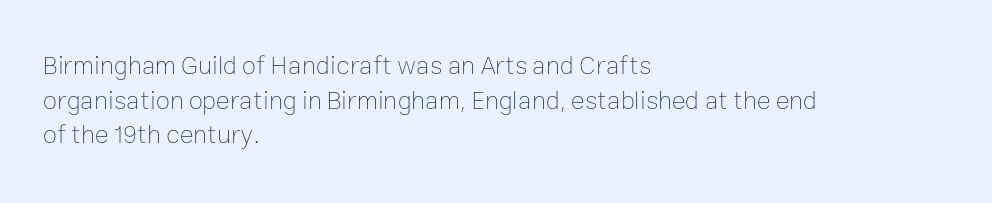
The image shows 26 px text type, upright; set left-aligned, normal line spacing (1.33x), normal letter spacing, not underlined.
